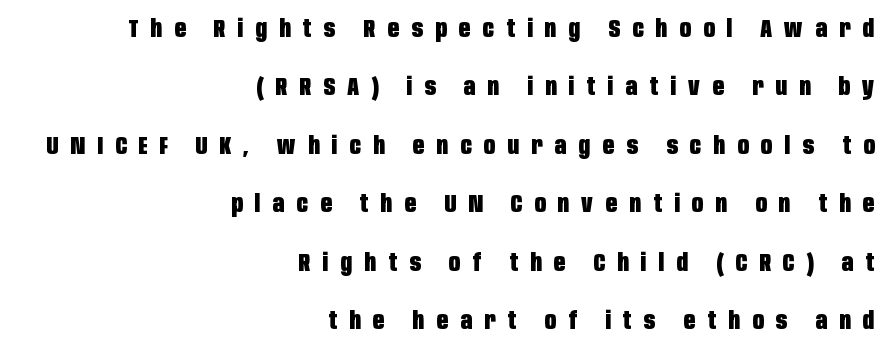
The image shows 25 px bold type, upright; set right-aligned, loose line spacing (2.34x), unusually wide letter spacing (+0.49 em), not underlined.
